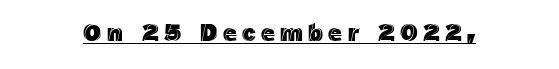
Q: Is the text italic (slanted)? A: No, it is upright.
Q: Is the text underlined? A: Yes.
Q: Is the spacing between letters normal or unusually wide? A: Unusually wide.
